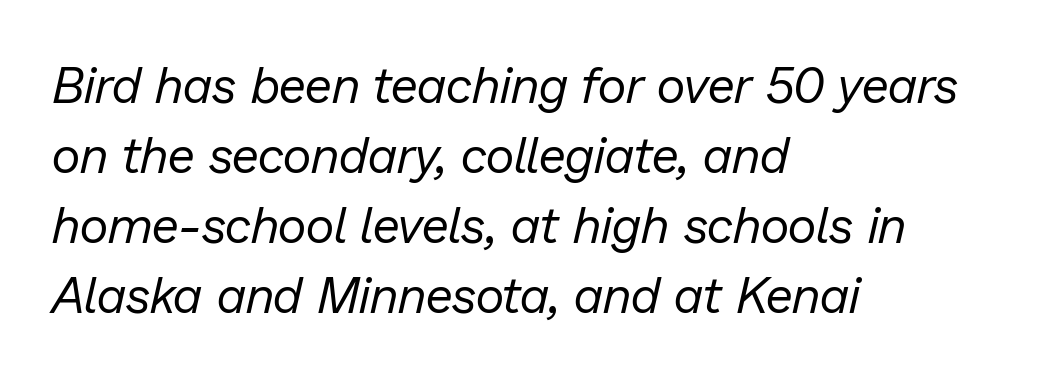
Q: Is the text bold? A: No.
Q: Is the text italic (slanted)? A: Yes, it leans right by about 13 degrees.
Q: Is the text underlined? A: No.
Q: How is the paragraph aligned? A: Left-aligned.
Q: Is the spacing between letters normal or unusually wide? A: Normal.
Q: Is the spacing between lines tight, normal or loose? A: Normal.
Q: Width (condensed, normal, or wide)? A: Normal.
Q: Stroke contrast? A: Low.
Q: x-height? A: Medium.
Q: Monospaced? A: No.
